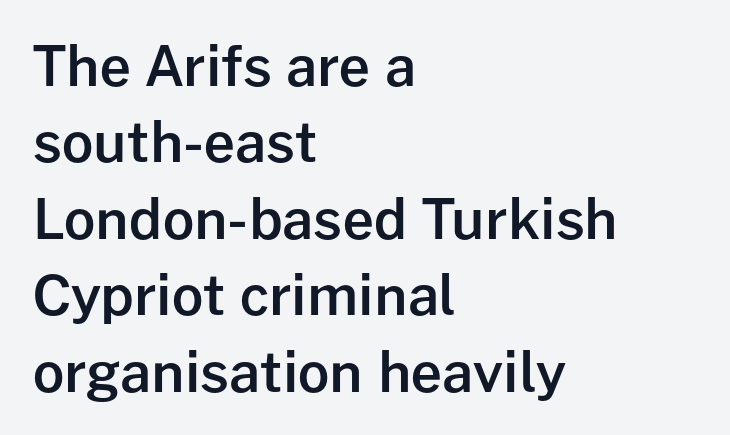
Q: Is the text bold? A: Semi-bold.
Q: Is the text italic (slanted)? A: No, it is upright.
Q: Is the typeface a serif or a sans-serif typeface? A: Sans-serif.
Q: Is the text underlined? A: No.
Q: How is the paragraph aligned? A: Left-aligned.
Q: Is the spacing between letters normal or unusually wide? A: Normal.
Q: Is the spacing between lines tight, normal or loose? A: Normal.
Q: Width (condensed, normal, or wide)? A: Normal.
Q: Stroke contrast? A: Low.
Q: x-height? A: Medium.
Q: Monospaced? A: No.
